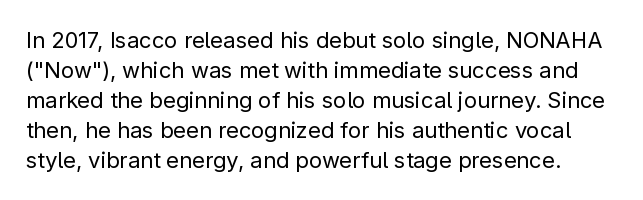
Q: Is the text bold? A: No.
Q: Is the text italic (slanted)? A: No, it is upright.
Q: Is the text underlined? A: No.
Q: Is the spacing between letters normal or unusually wide? A: Normal.
Q: Is the spacing between lines tight, normal or loose? A: Normal.
